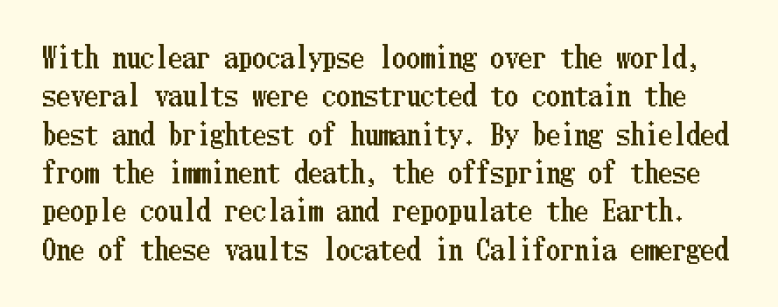
The image shows 28 px condensed type, upright; set normal line spacing (1.37x), normal letter spacing, not underlined; low stroke contrast and a medium x-height.
